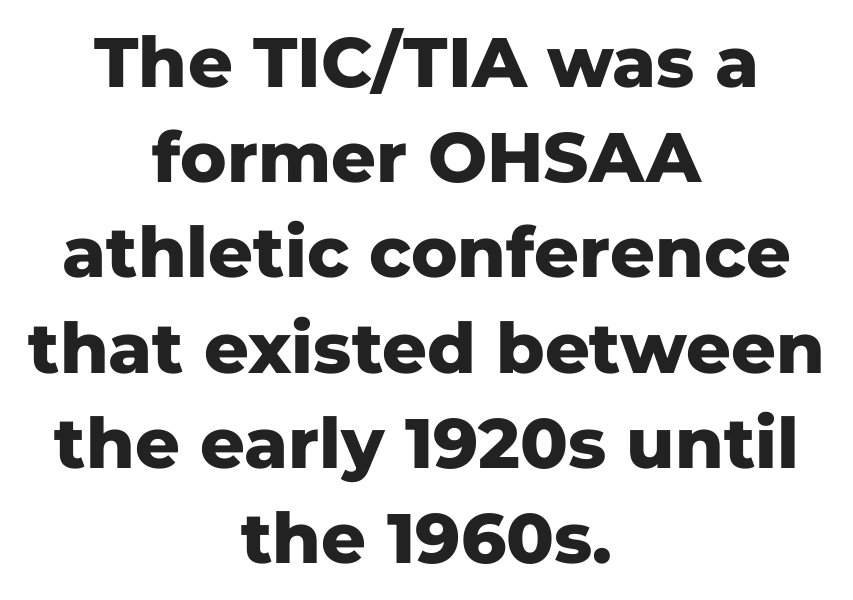
Q: Is the text bold? A: Yes.
Q: Is the text italic (slanted)? A: No, it is upright.
Q: Is the typeface a serif or a sans-serif typeface? A: Sans-serif.
Q: Is the text underlined? A: No.
Q: How is the paragraph aligned? A: Centered.
Q: Is the spacing between letters normal or unusually wide? A: Normal.
Q: Is the spacing between lines tight, normal or loose? A: Normal.
Q: Width (condensed, normal, or wide)? A: Normal.
Q: Stroke contrast? A: Low.
Q: x-height? A: Medium.
Q: Monospaced? A: No.
